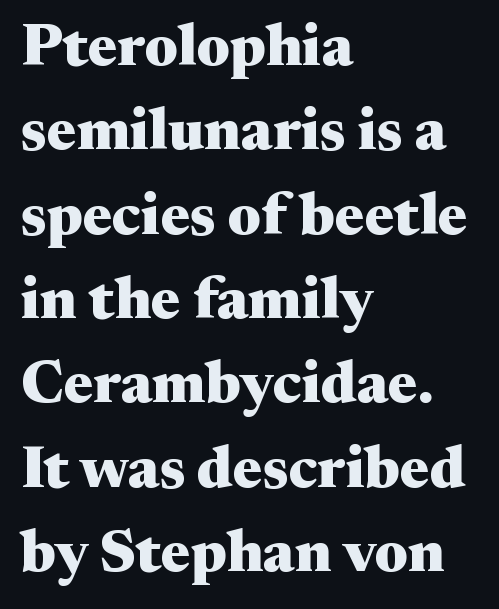
Q: Is the text bold? A: Yes.
Q: Is the text italic (slanted)? A: No, it is upright.
Q: Is the typeface a serif or a sans-serif typeface? A: Serif.
Q: Is the text underlined? A: No.
Q: How is the paragraph aligned? A: Left-aligned.
Q: Is the spacing between letters normal or unusually wide? A: Normal.
Q: Is the spacing between lines tight, normal or loose? A: Normal.
Q: Width (condensed, normal, or wide)? A: Wide.
Q: Stroke contrast? A: Medium.
Q: x-height? A: Medium.
Q: Monospaced? A: No.
